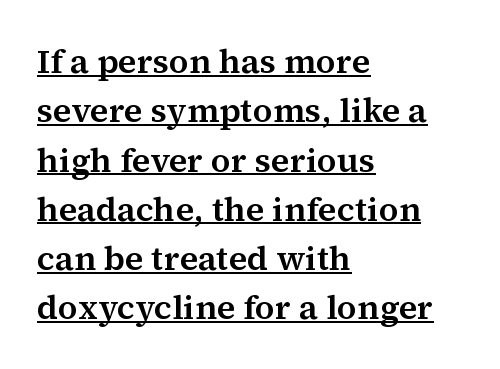
The image shows 34 px serif type, upright; set left-aligned, normal line spacing (1.45x), normal letter spacing, underlined; medium stroke contrast and a medium x-height.
